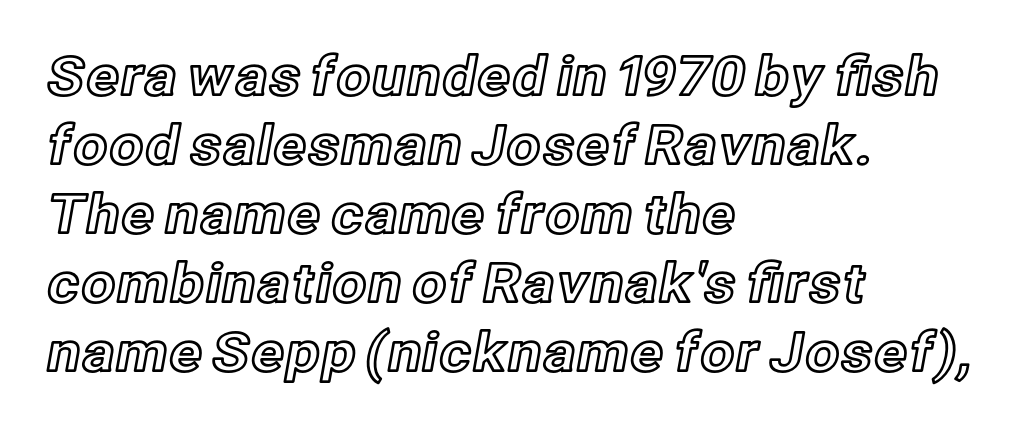
Q: Is the text italic (slanted)? A: Yes.
Q: Is the text underlined? A: No.
Q: How is the paragraph aligned? A: Left-aligned.
Q: Is the spacing between letters normal or unusually wide? A: Normal.
Q: Is the spacing between lines tight, normal or loose? A: Normal.
Q: Width (condensed, normal, or wide)? A: Normal.
Q: x-height? A: Medium.
Q: Monospaced? A: No.
